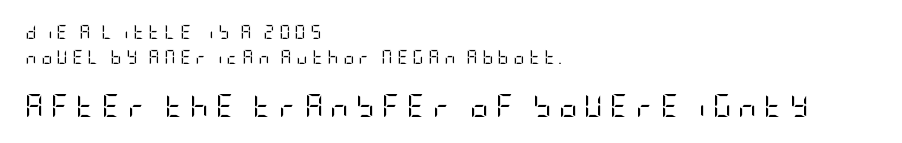
{"italic": "no", "bold": "no", "underline": "no", "align": "left", "line_spacing_ratio": 1.82, "letter_spacing": "wide", "letter_spacing_em": 0.3, "larger_block": "second", "size_ratio": 1.64, "glyph_px": 23}
